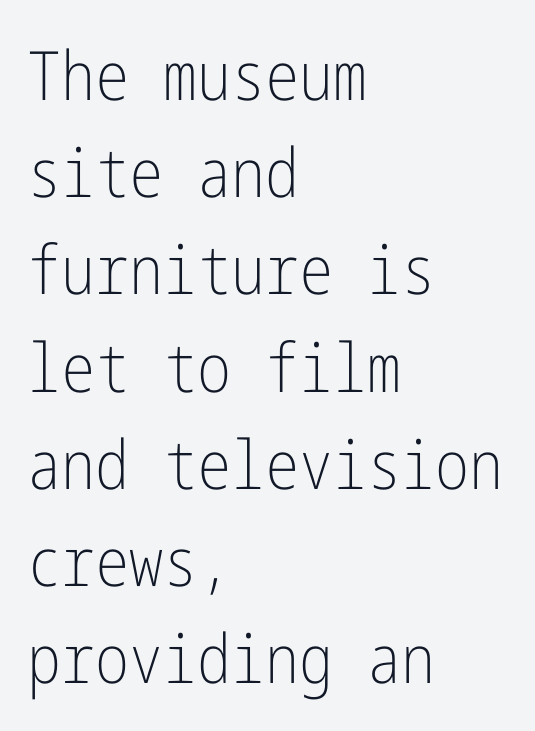
The specimen omits any rule beneath the text block's lines. This sample is left-justified, so line endings fall wherever the words run out. Compared with a typical body face, this is equally light or lighter still. The block of text has a typical density, with ordinary space between rows. Is the letter spacing exaggerated? No — it looks like the ordinary default.
